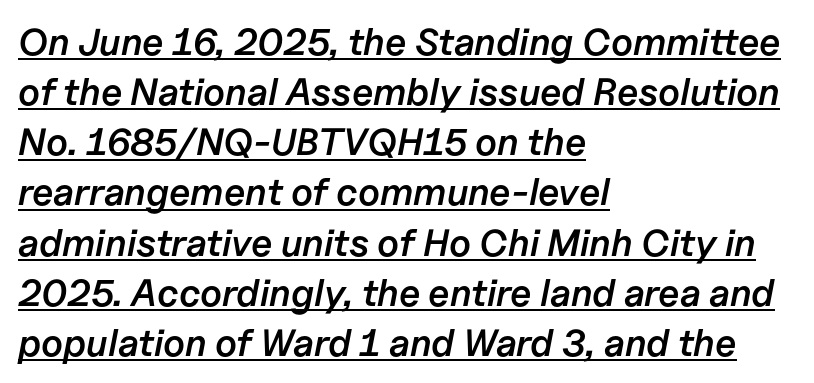
Every letter is mildly thick-stroked: semibold rather than bold. The setting favours the left margin, as ordinary paragraphs usually do. Rows of type keep a routine distance in the vertical direction. Does the lettering tilt? It does — this is italic.
